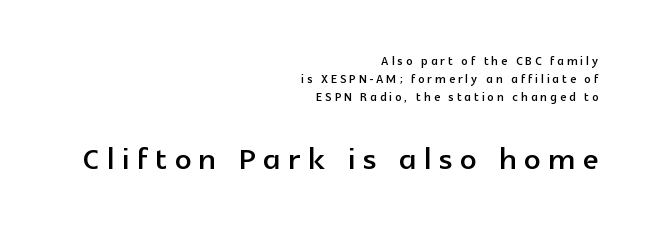
The image shows 41 px sans-serif type, upright; set right-aligned, tight line spacing (1.12x), not underlined; the second (bottom) block is 2.56x larger; a medium x-height.
